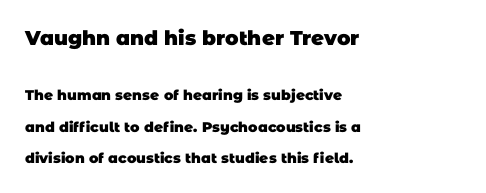
Q: Is the text bold? A: Yes.
Q: Is the text underlined? A: No.
Q: How is the paragraph aligned? A: Left-aligned.
Q: Is the spacing between letters normal or unusually wide? A: Normal.
Q: Is the spacing between lines tight, normal or loose? A: Loose.
Q: Which block of text is set in a larger size, the first (top) or the second (bottom)? A: The first (top) one.
